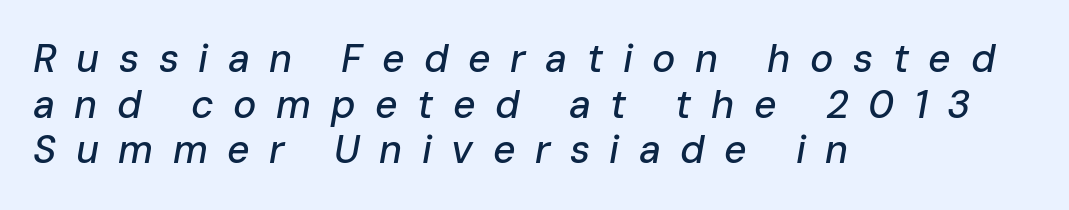
The image shows 39 px text type, italic (leaning right); set left-aligned, line spacing 1.17x, unusually wide letter spacing (+0.5 em), not underlined; low stroke contrast and a medium x-height.
